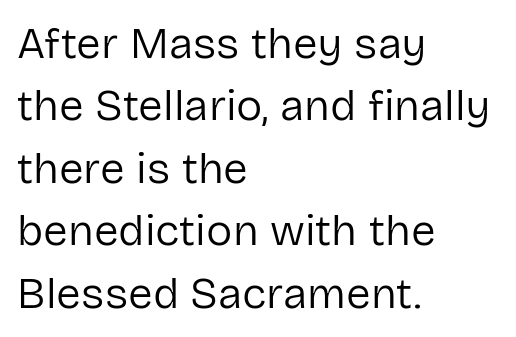
The image shows 44 px regular-weight sans-serif type, upright; set left-aligned, normal line spacing (1.42x), normal letter spacing, not underlined; low stroke contrast and a medium x-height.
